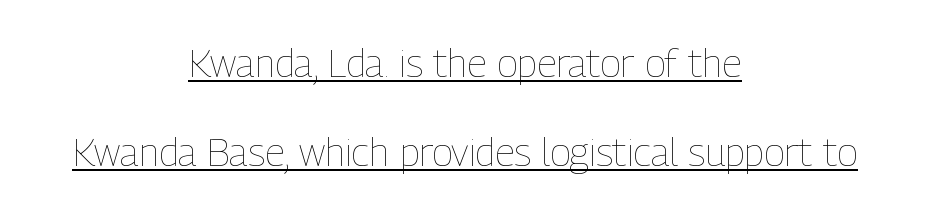
Q: Is the text bold? A: No.
Q: Is the text italic (slanted)? A: No, it is upright.
Q: Is the text underlined? A: Yes.
Q: How is the paragraph aligned? A: Centered.
Q: Is the spacing between letters normal or unusually wide? A: Normal.
Q: Is the spacing between lines tight, normal or loose? A: Loose.
Q: Width (condensed, normal, or wide)? A: Condensed.
Q: Stroke contrast? A: Low.
Q: x-height? A: Medium.
Q: Monospaced? A: No.
